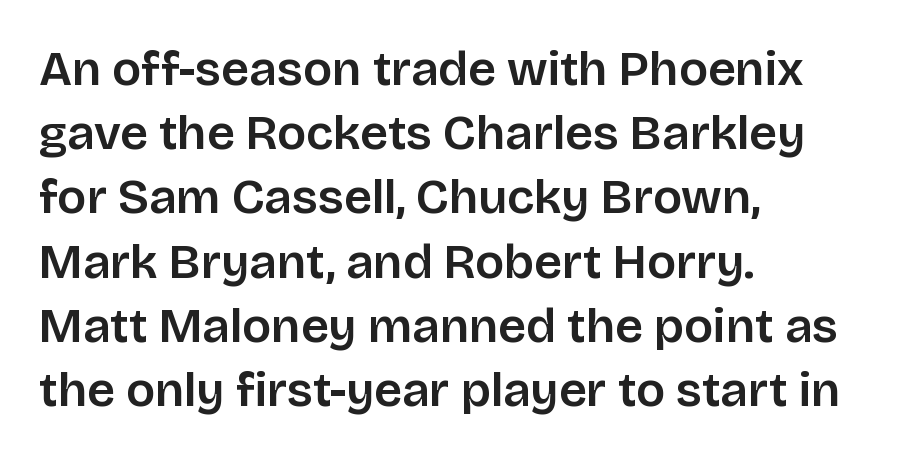
Q: Is the text italic (slanted)? A: No, it is upright.
Q: Is the typeface a serif or a sans-serif typeface? A: Sans-serif.
Q: Is the text underlined? A: No.
Q: How is the paragraph aligned? A: Left-aligned.
Q: Is the spacing between letters normal or unusually wide? A: Normal.
Q: Is the spacing between lines tight, normal or loose? A: Normal.
Q: Width (condensed, normal, or wide)? A: Normal.
Q: Stroke contrast? A: Low.
Q: x-height? A: Large.
Q: Monospaced? A: No.
